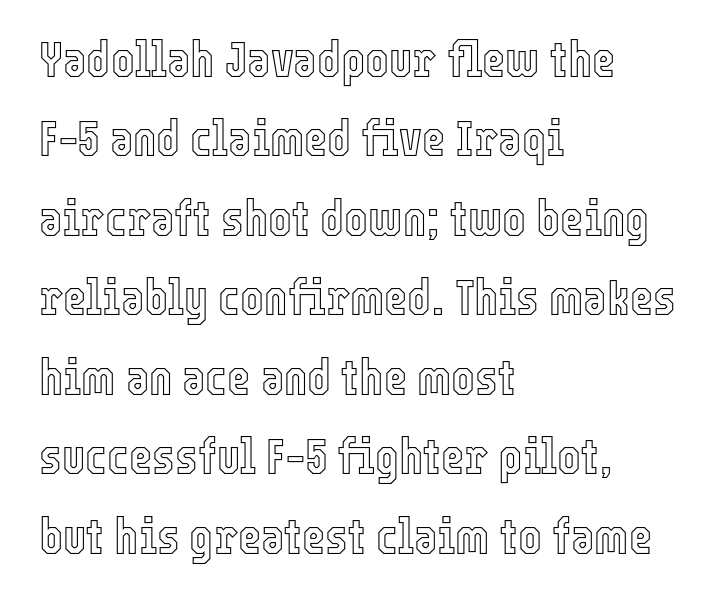
Underline: absent. Style check: upright. Each new line begins a customary step beneath the previous one. The passage is arranged the way most books set body copy — flush left. Think of a printed novel: that variable character pitch is what you see here.
